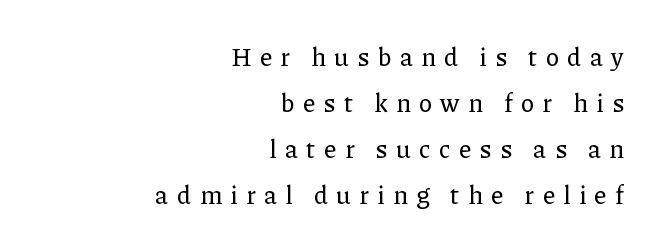
The letterforms stand isolated, each surrounded by extra space. Designer's note — italics off, roman on. A flush-right, rag-left setting is used for this passage. No word sits above an underline.
